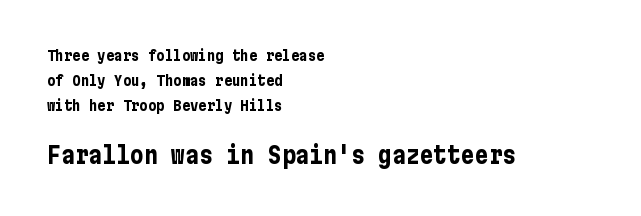
The image shows 23 px bold type, upright; set left-aligned, line spacing 1.8x, normal letter spacing, not underlined; the second (bottom) block is 1.64x larger.
